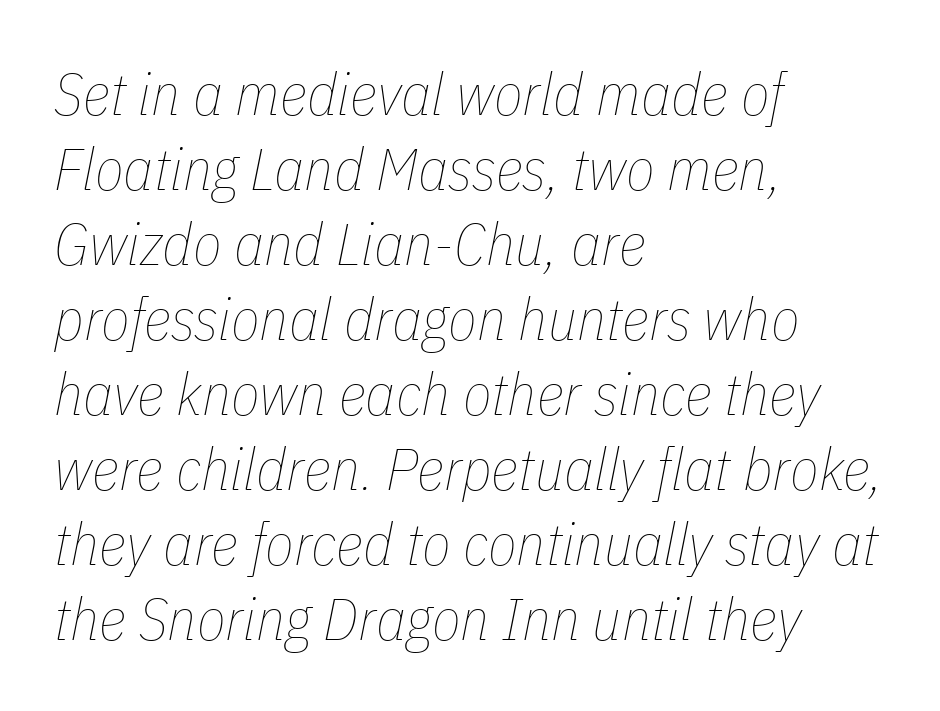
Q: Is the text bold? A: No.
Q: Is the text italic (slanted)? A: Yes, it leans right by about 11 degrees.
Q: Is the text underlined? A: No.
Q: How is the paragraph aligned? A: Left-aligned.
Q: Is the spacing between letters normal or unusually wide? A: Normal.
Q: Is the spacing between lines tight, normal or loose? A: Normal.
Q: Width (condensed, normal, or wide)? A: Condensed.
Q: Stroke contrast? A: Low.
Q: x-height? A: Medium.
Q: Monospaced? A: No.
